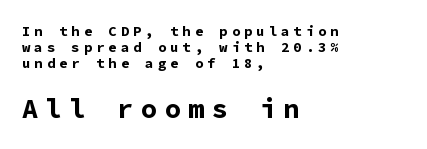
The image shows 27 px bold type, upright; set left-aligned, tight line spacing (1.13x), unusually wide letter spacing (+0.28 em), not underlined; the second (bottom) block is 1.93x larger.
